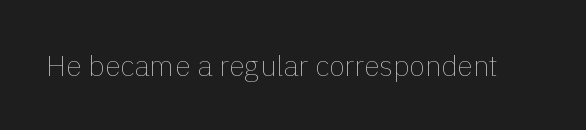
Unlike italic type, these characters show no tilt at all. This rendering leaves character spacing at its baseline value. Spacing verdict: proportional, widths tailored to each character. Is this a heavy cut? Hardly; it is regular or lighter. Glance below the letters and you will spot only blank space.
